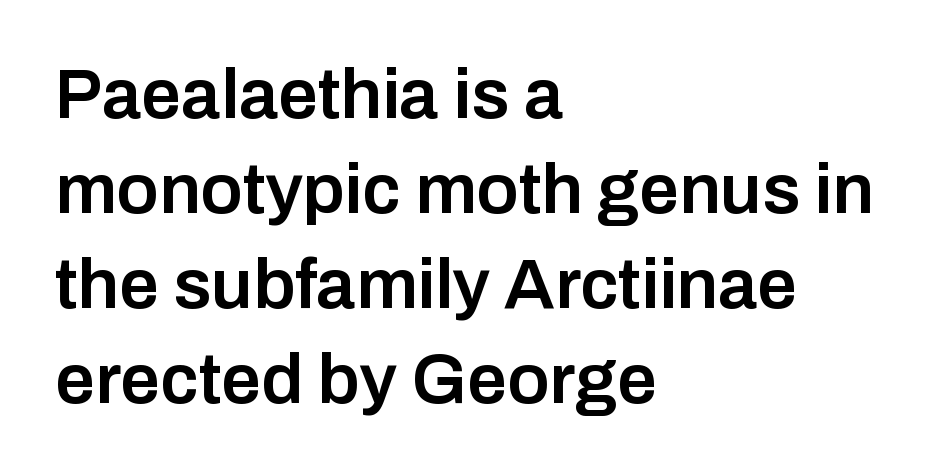
The image shows 71 px semibold sans-serif type, upright; set left-aligned, normal line spacing (1.34x), normal letter spacing, not underlined; low stroke contrast and a medium x-height.
